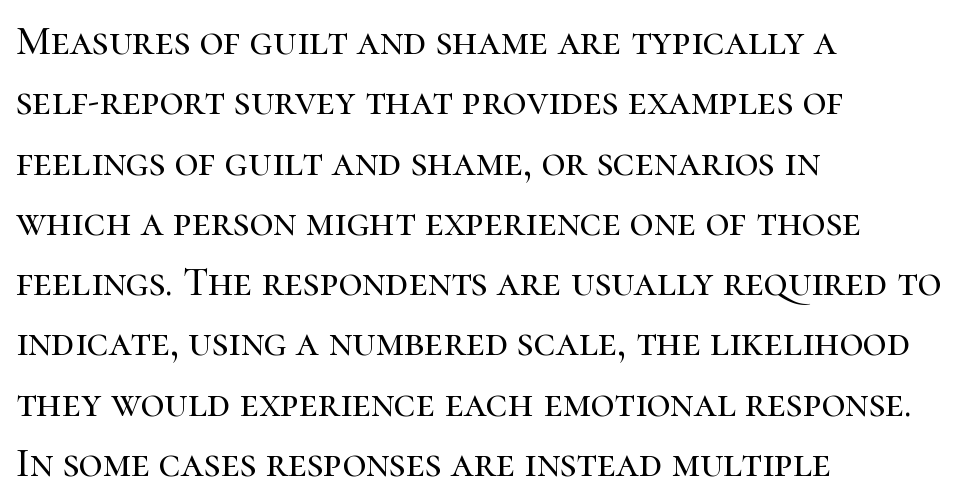
{"serif": "yes", "italic": "no", "width": "normal", "stroke_contrast": "high", "x_height": "medium", "monospaced": "no", "underline": "no", "align": "left", "line_spacing": "normal", "line_spacing_ratio": 1.47, "letter_spacing": "normal", "letter_spacing_em": 0.0, "glyph_px": 41}
